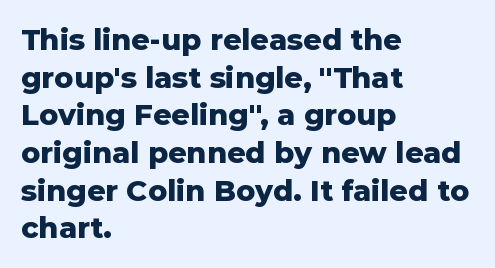
Q: Is the text bold? A: Yes.
Q: Is the text italic (slanted)? A: No, it is upright.
Q: Is the typeface a serif or a sans-serif typeface? A: Sans-serif.
Q: Is the text underlined? A: No.
Q: How is the paragraph aligned? A: Left-aligned.
Q: Is the spacing between letters normal or unusually wide? A: Normal.
Q: Is the spacing between lines tight, normal or loose? A: Normal.
Q: Width (condensed, normal, or wide)? A: Normal.
Q: Stroke contrast? A: Low.
Q: x-height? A: Medium.
Q: Monospaced? A: No.
